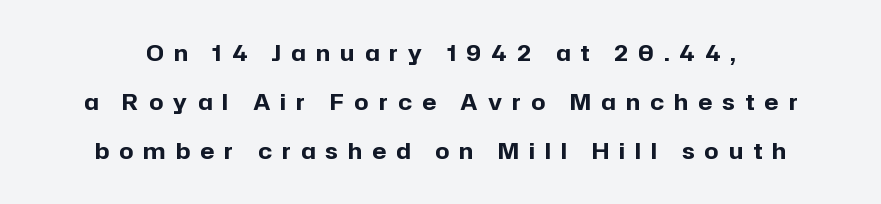
Q: Is the text bold? A: Yes.
Q: Is the text italic (slanted)? A: No, it is upright.
Q: Is the text underlined? A: No.
Q: Is the spacing between letters normal or unusually wide? A: Unusually wide.
Q: Is the spacing between lines tight, normal or loose? A: Loose.
